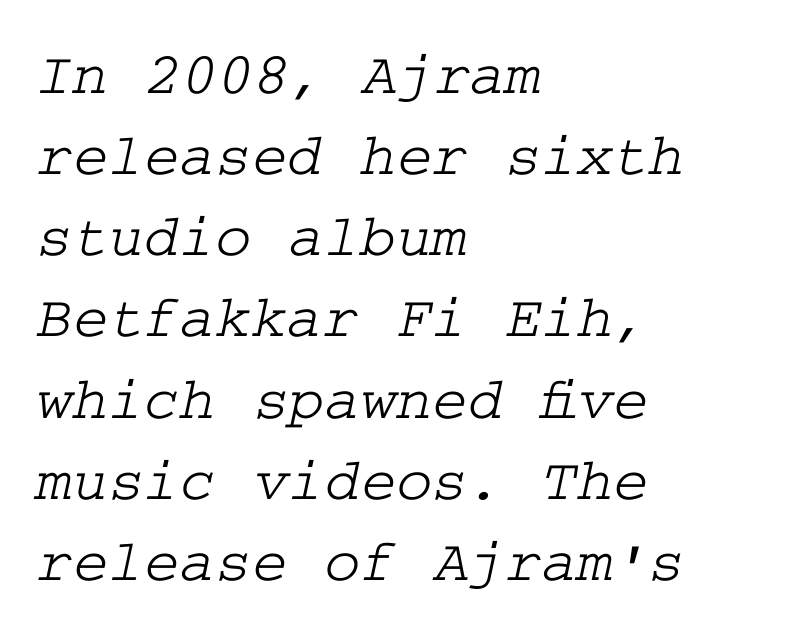
Underline: absent. Typographically, this falls in the serif category. In CSS terms this would be text-align: left. Inter-character spacing is left at the font's built-in metrics. The leading is moderate, giving the passage an even texture.
